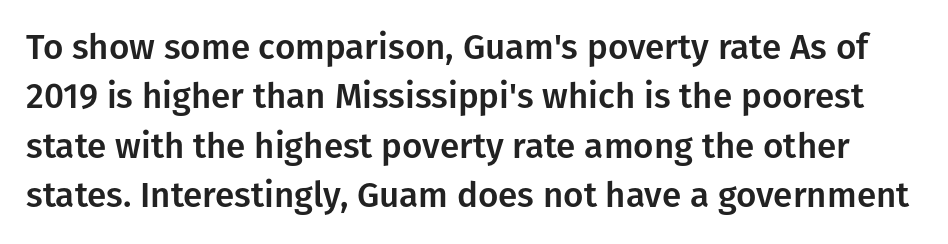
Q: Is the text italic (slanted)? A: No, it is upright.
Q: Is the typeface a serif or a sans-serif typeface? A: Sans-serif.
Q: Is the text underlined? A: No.
Q: Is the spacing between letters normal or unusually wide? A: Normal.
Q: Is the spacing between lines tight, normal or loose? A: Normal.
Q: Width (condensed, normal, or wide)? A: Normal.
Q: Stroke contrast? A: Low.
Q: x-height? A: Medium.
Q: Monospaced? A: No.
